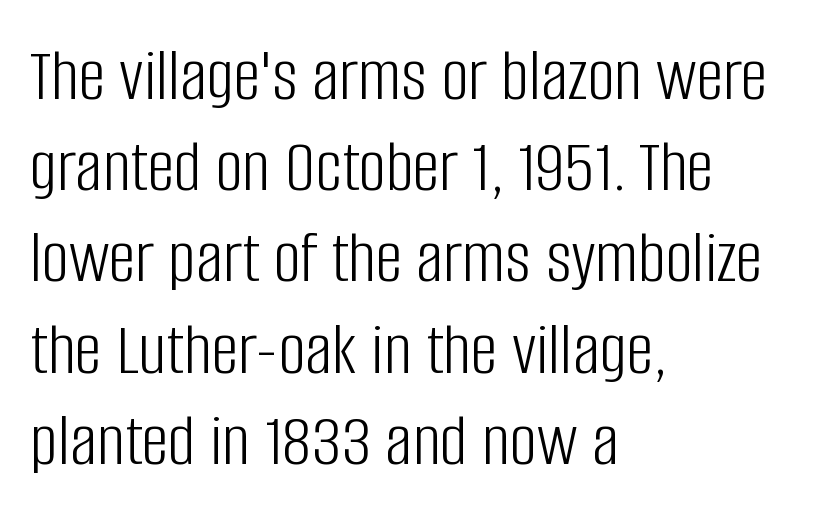
{"serif": "no", "italic": "no", "bold": "no", "weight": "light", "width": "condensed", "stroke_contrast": "low", "x_height": "large", "monospaced": "no", "underline": "no", "align": "left", "line_spacing_ratio": 1.2, "letter_spacing": "normal", "letter_spacing_em": 0.0, "glyph_px": 76}
